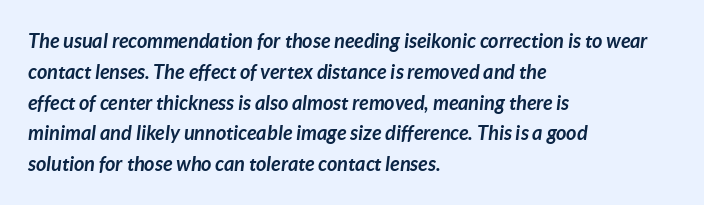
{"italic": "yes", "lean": "right", "slant_degrees": 7, "bold": "yes", "underline": "no", "align": "left", "line_spacing": "normal", "line_spacing_ratio": 1.54, "letter_spacing": "normal", "letter_spacing_em": 0.0, "glyph_px": 20}
